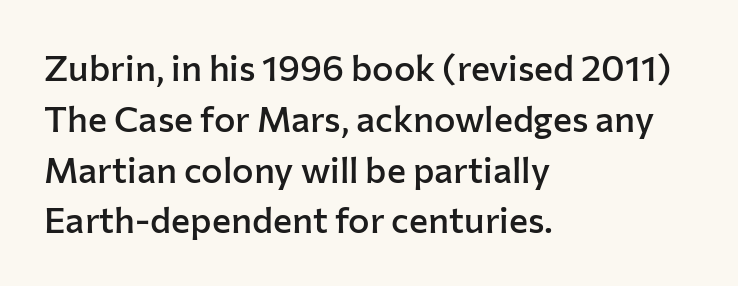
{"serif": "no", "italic": "no", "bold": "semi", "weight": "semibold", "width": "normal", "stroke_contrast": "low", "x_height": "medium", "monospaced": "no", "underline": "no", "align": "left", "line_spacing": "normal", "line_spacing_ratio": 1.41, "letter_spacing": "normal", "letter_spacing_em": 0.0, "glyph_px": 36}
